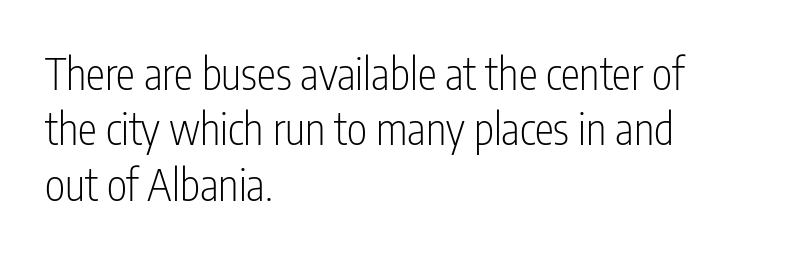
The rendering uses natural spacing where letterforms have individual widths. Is the type heavy? It reads as light-to-regular instead. The text was rendered using a sans face with plain stroke endings. The passage shown is not underscored anywhere. No italicization has been applied; the sample stays upright. Students, observe: this is what conventionally led text looks like.
